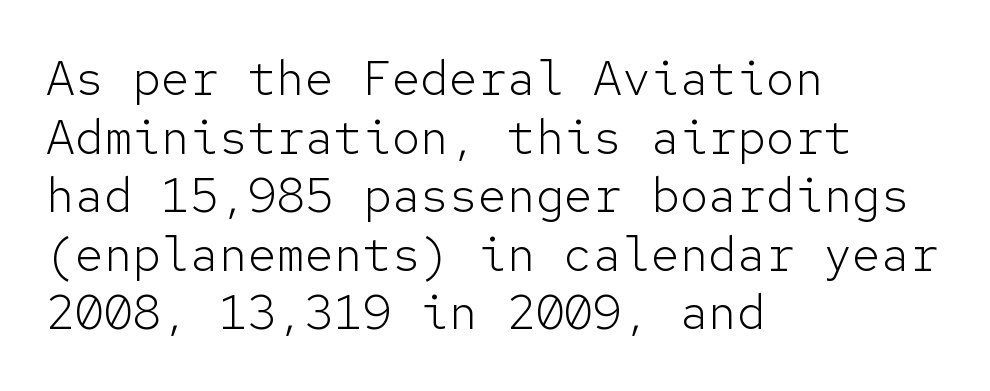
{"serif": "no", "italic": "no", "bold": "no", "weight": "light", "width": "normal", "stroke_contrast": "low", "x_height": "medium", "monospaced": "yes", "underline": "no", "align": "left", "line_spacing_ratio": 1.22, "letter_spacing": "normal", "letter_spacing_em": 0.0, "glyph_px": 48}
